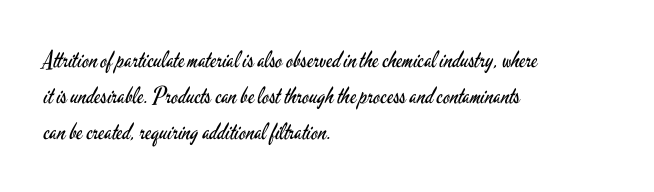
{"bold": "no", "underline": "no", "align": "left", "line_spacing": "normal", "line_spacing_ratio": 1.57, "letter_spacing": "normal", "letter_spacing_em": 0.0, "glyph_px": 23}
